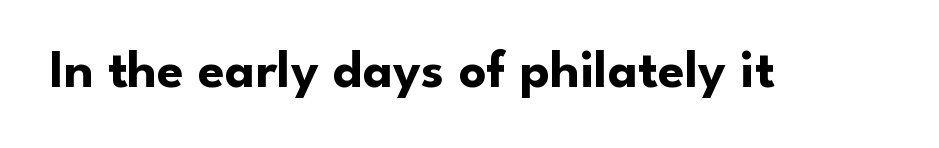
Q: Is the text bold? A: Yes.
Q: Is the text italic (slanted)? A: No, it is upright.
Q: Is the typeface a serif or a sans-serif typeface? A: Sans-serif.
Q: Is the text underlined? A: No.
Q: Is the spacing between letters normal or unusually wide? A: Normal.
Q: Width (condensed, normal, or wide)? A: Normal.
Q: Stroke contrast? A: Low.
Q: x-height? A: Small.
Q: Monospaced? A: No.
